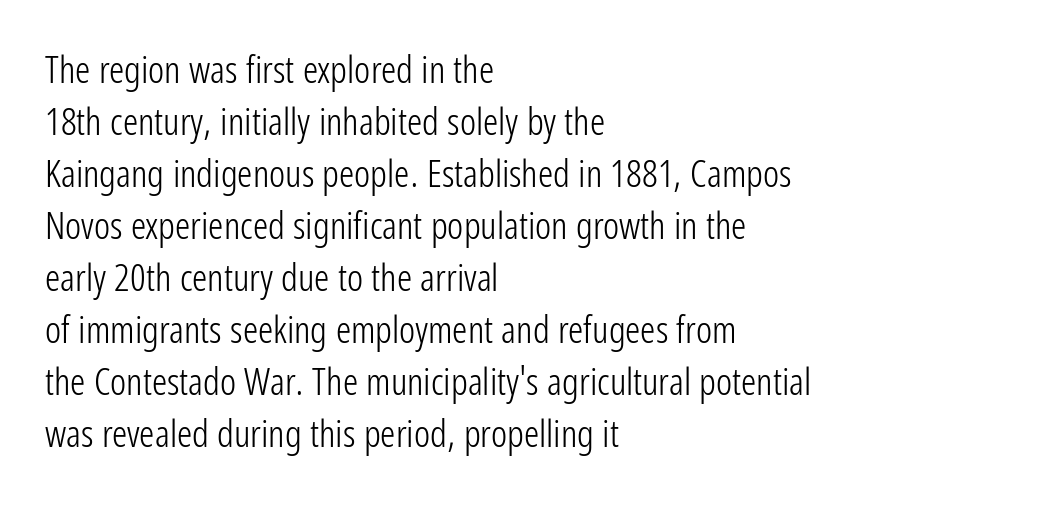
Is the type heavy? It reads as light-to-regular instead. These lines are rendered in a variable-pitch font. To sum up the face: it is a sans, with no serifs. Every row of glyphs begins at an identical x-position on the left.
